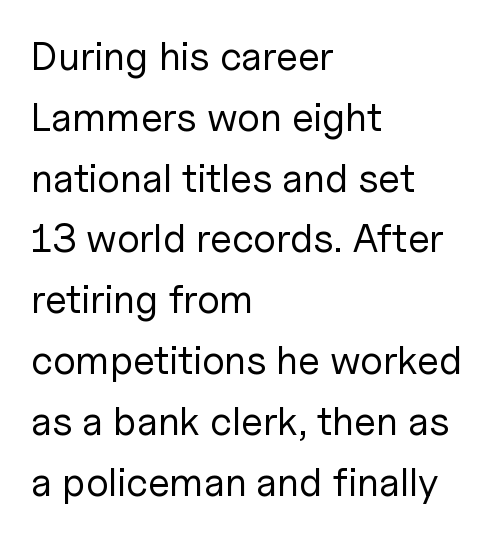
Any mark beneath the type? The region is blank. Weight: regular or lighter. Honestly, the letter spacing is just normal — you wouldn't notice it. The setting favours the left margin, as ordinary paragraphs usually do.
